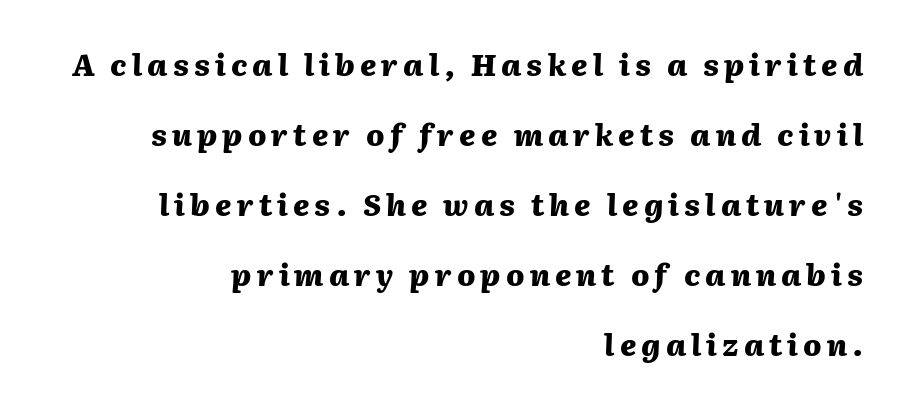
Q: Is the text bold? A: Yes.
Q: Is the text italic (slanted)? A: Yes, it leans right by about 2 degrees.
Q: Is the text underlined? A: No.
Q: How is the paragraph aligned? A: Right-aligned.
Q: Is the spacing between lines tight, normal or loose? A: Loose.
Q: Width (condensed, normal, or wide)? A: Normal.
Q: Stroke contrast? A: Medium.
Q: x-height? A: Medium.
Q: Monospaced? A: No.
